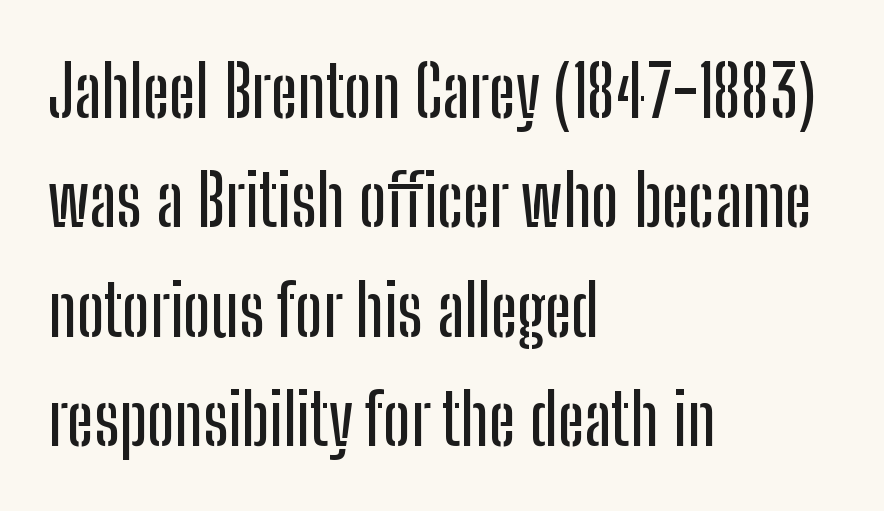
Q: Is the text italic (slanted)? A: No, it is upright.
Q: Is the typeface a serif or a sans-serif typeface? A: Sans-serif.
Q: Is the text underlined? A: No.
Q: How is the paragraph aligned? A: Left-aligned.
Q: Is the spacing between letters normal or unusually wide? A: Normal.
Q: Is the spacing between lines tight, normal or loose? A: Normal.
Q: Width (condensed, normal, or wide)? A: Condensed.
Q: Stroke contrast? A: Low.
Q: x-height? A: Medium.
Q: Monospaced? A: No.
